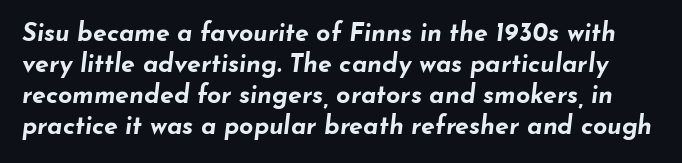
The image shows 25 px bold type, italic (leaning right); set line spacing 1.24x, normal letter spacing, not underlined.
